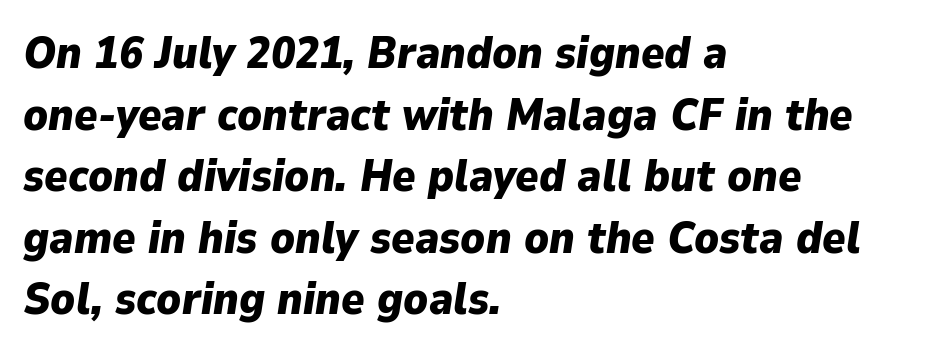
The image shows 44 px heavy type, italic (leaning right); set left-aligned, normal line spacing (1.4x), normal letter spacing, not underlined; low stroke contrast and a medium x-height.
